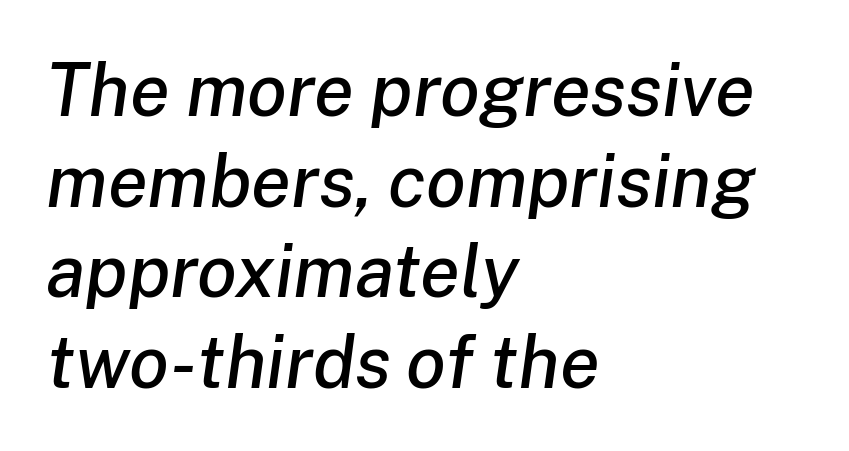
The image shows 73 px text type, italic (leaning right); set left-aligned, line spacing 1.24x, normal letter spacing, not underlined; low stroke contrast and a medium x-height.
